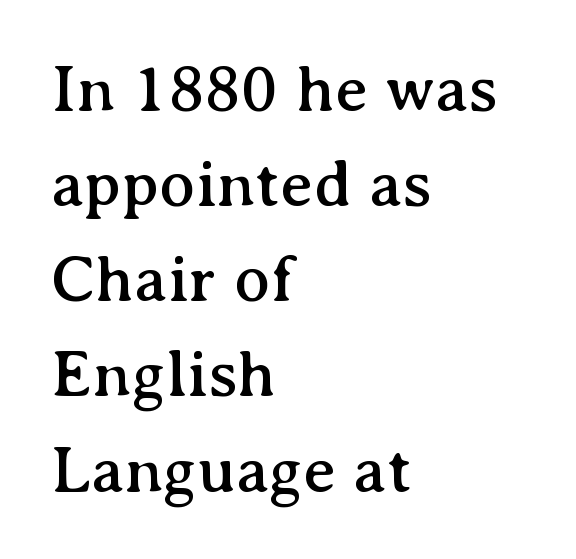
In terms of leading, this rendering sits right in the middle. These lines were composed using upright roman letters. Glance below the letters and you will spot only blank space. The letters advance in unequal steps, a hallmark of proportional type.
